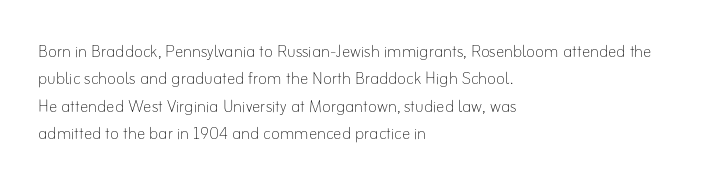
Q: Is the text bold? A: No.
Q: Is the text italic (slanted)? A: No, it is upright.
Q: Is the text underlined? A: No.
Q: How is the paragraph aligned? A: Left-aligned.
Q: Is the spacing between letters normal or unusually wide? A: Normal.
Q: Is the spacing between lines tight, normal or loose? A: Normal.
